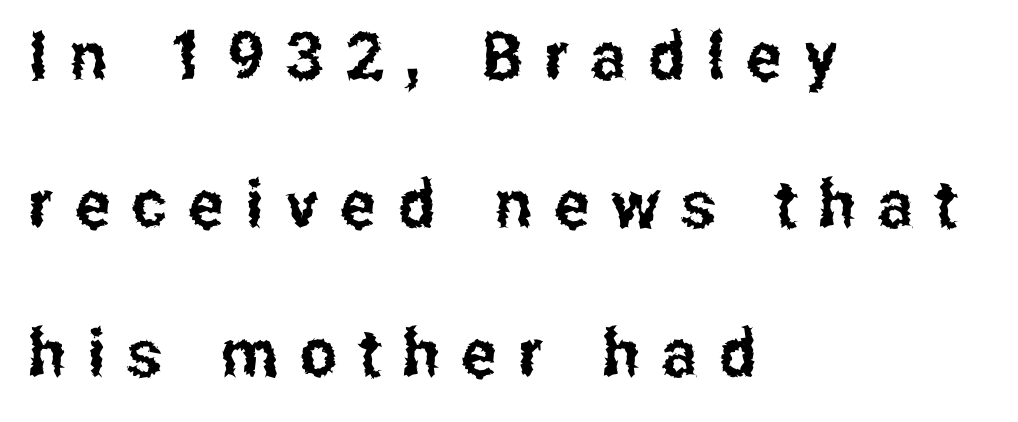
The image shows 66 px condensed sans-serif type, upright; set left-aligned, loose line spacing (2.25x), unusually wide letter spacing (+0.33 em), not underlined; low stroke contrast and a medium x-height.
